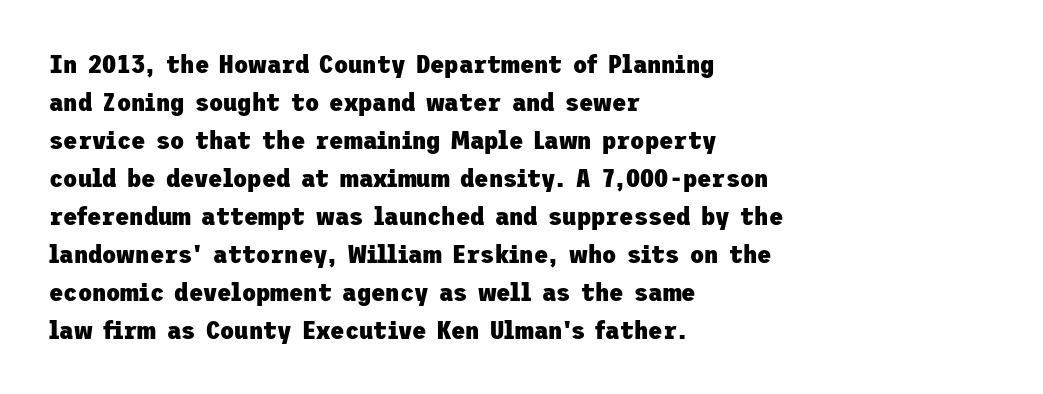
Q: Is the text bold? A: Yes.
Q: Is the text italic (slanted)? A: No, it is upright.
Q: Is the text underlined? A: No.
Q: How is the paragraph aligned? A: Left-aligned.
Q: Is the spacing between letters normal or unusually wide? A: Normal.
Q: Is the spacing between lines tight, normal or loose? A: Normal.
